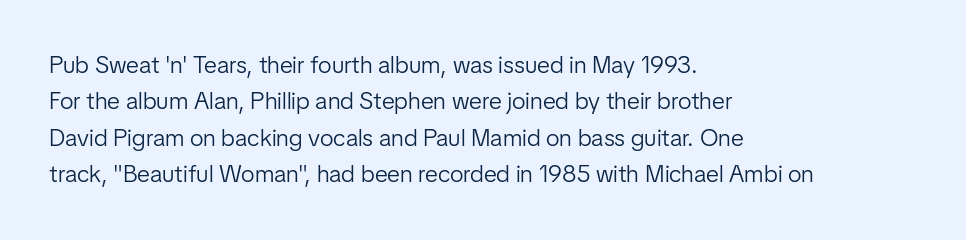
Q: Is the text bold? A: No.
Q: Is the text italic (slanted)? A: No, it is upright.
Q: Is the text underlined? A: No.
Q: How is the paragraph aligned? A: Left-aligned.
Q: Is the spacing between letters normal or unusually wide? A: Normal.
Q: Is the spacing between lines tight, normal or loose? A: Normal.
